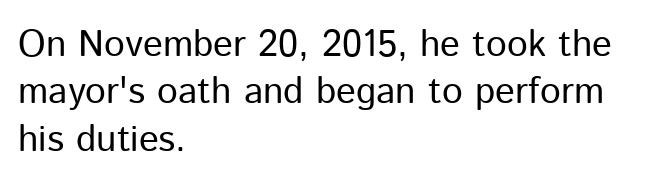
How would I describe the line gaps? Plain and ordinary. Check under the words: just untouched page. Glyph-to-glyph distance matches everyday printed text. Nope, no serifs anywhere on these letters.
